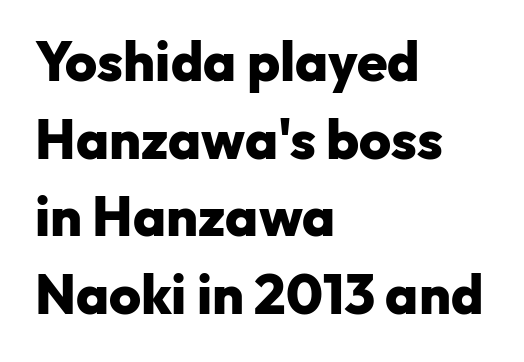
Here the glyphs are tracked normally, forming tight word shapes. Tall strokes in this sample are plumb rather than angled. You could not count columns in this text — the font is proportionally spaced. Typesetter's note: full bold, strokes at maximum text heaviness. In terms of leading, this rendering sits right in the middle.
